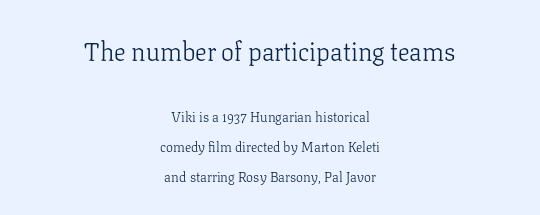
Q: Is the text bold? A: No.
Q: Is the text italic (slanted)? A: No, it is upright.
Q: Is the text underlined? A: No.
Q: How is the paragraph aligned? A: Centered.
Q: Is the spacing between letters normal or unusually wide? A: Normal.
Q: Is the spacing between lines tight, normal or loose? A: Loose.
Q: Which block of text is set in a larger size, the first (top) or the second (bottom)? A: The first (top) one.
